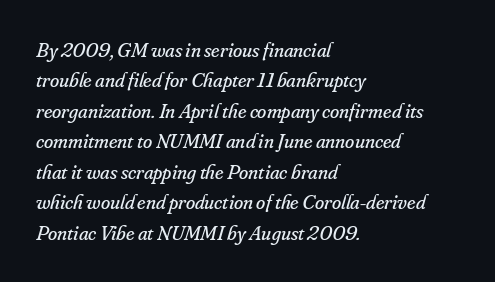
Style check: oblique. Each new line begins a customary step beneath the previous one. Alignment: flush left. Weight class: somewhere from thin through regular. The area under the type is left untouched. Does extra space separate the letters? No, they use regular spacing.
